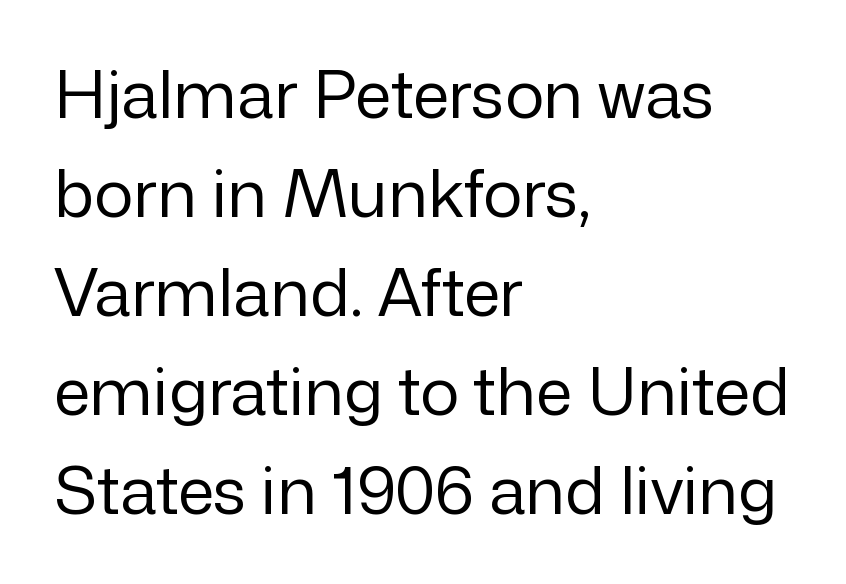
Any mark beneath the type? The region is blank. You could not count columns in this text — the font is proportionally spaced. The font sits on the lighter half of the weight spectrum, regular included. The rendering shows plain stroke endings on the letterforms — a sans-serif design. Here the glyphs are tracked normally, forming tight word shapes. The lines are quadded left.
